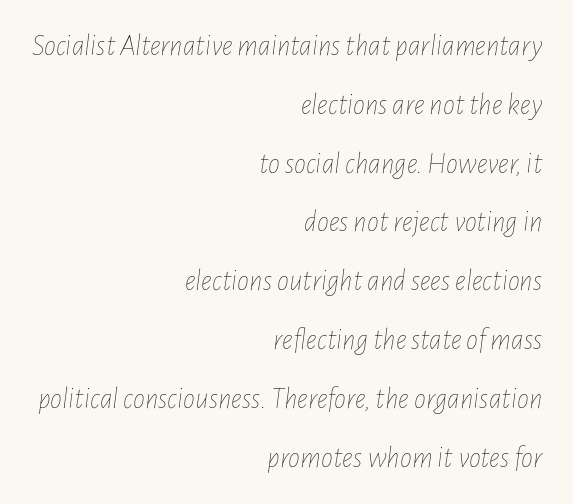
The image shows 30 px thin, condensed type, italic (leaning right); set right-aligned, loose line spacing (1.96x), normal letter spacing, not underlined; low stroke contrast and a medium x-height.
